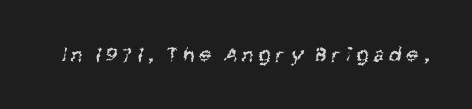
The image shows 22 px text type; set unusually wide letter spacing (+0.25 em), not underlined.
